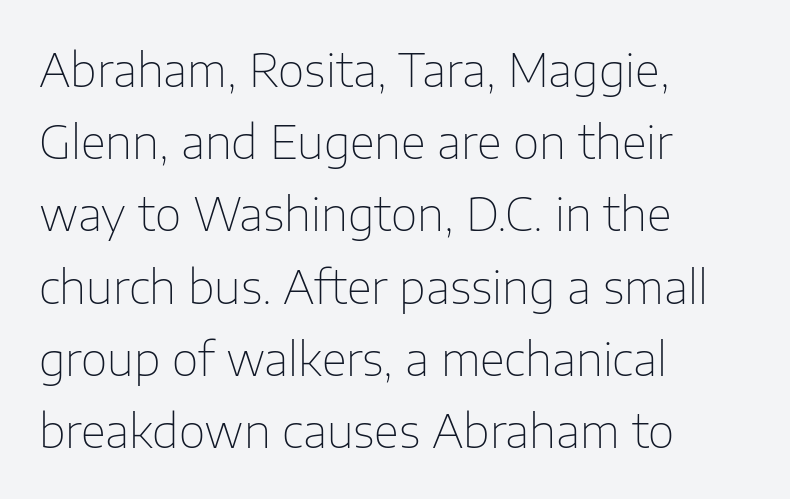
A sans-serif font was chosen for this passage. Type without underlining. Spacing verdict: proportional, widths tailored to each character. The lines sit at an ordinary, default distance from one another. These lines are set flush left with a ragged right edge.
